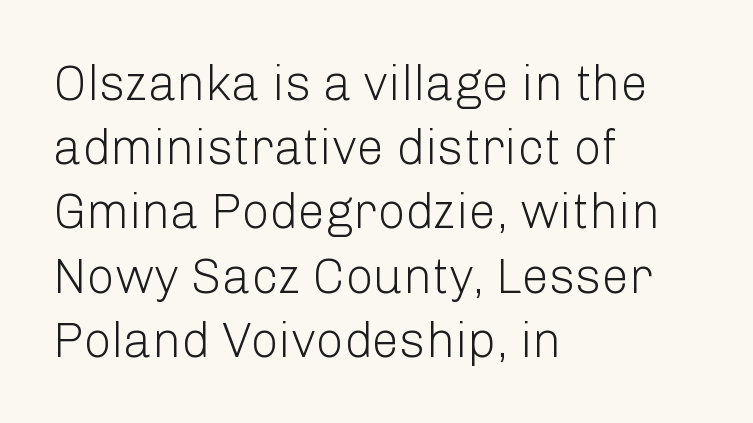
Q: Is the text bold? A: No.
Q: Is the text italic (slanted)? A: No, it is upright.
Q: Is the typeface a serif or a sans-serif typeface? A: Sans-serif.
Q: Is the text underlined? A: No.
Q: How is the paragraph aligned? A: Left-aligned.
Q: Is the spacing between letters normal or unusually wide? A: Normal.
Q: Is the spacing between lines tight, normal or loose? A: Normal.
Q: Width (condensed, normal, or wide)? A: Normal.
Q: Stroke contrast? A: Low.
Q: x-height? A: Medium.
Q: Monospaced? A: No.
